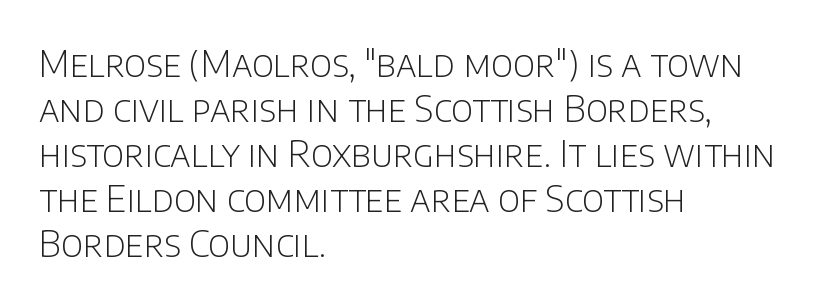
The image shows 36 px light sans-serif type, upright; set left-aligned, normal line spacing (1.25x), normal letter spacing, not underlined; low stroke contrast and a large x-height.
